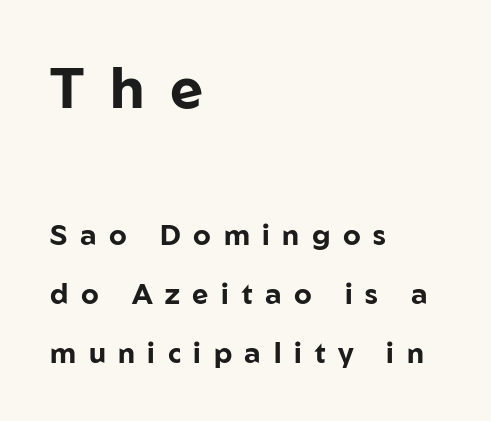
Q: Is the text bold? A: Yes.
Q: Is the text italic (slanted)? A: No, it is upright.
Q: Is the typeface a serif or a sans-serif typeface? A: Sans-serif.
Q: Is the text underlined? A: No.
Q: How is the paragraph aligned? A: Left-aligned.
Q: Is the spacing between letters normal or unusually wide? A: Unusually wide.
Q: Is the spacing between lines tight, normal or loose? A: Loose.
Q: Which block of text is set in a larger size, the first (top) or the second (bottom)? A: The first (top) one.
Q: Width (condensed, normal, or wide)? A: Normal.
Q: Stroke contrast? A: Low.
Q: x-height? A: Medium.
Q: Monospaced? A: No.
